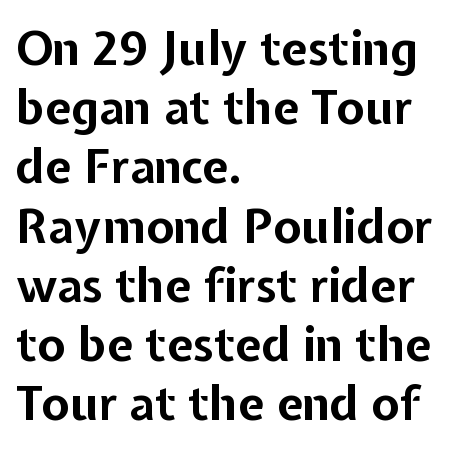
Q: Is the text bold? A: Yes.
Q: Is the text italic (slanted)? A: No, it is upright.
Q: Is the typeface a serif or a sans-serif typeface? A: Sans-serif.
Q: Is the text underlined? A: No.
Q: How is the paragraph aligned? A: Left-aligned.
Q: Is the spacing between letters normal or unusually wide? A: Normal.
Q: Is the spacing between lines tight, normal or loose? A: Normal.
Q: Width (condensed, normal, or wide)? A: Normal.
Q: Stroke contrast? A: Low.
Q: x-height? A: Medium.
Q: Monospaced? A: No.
